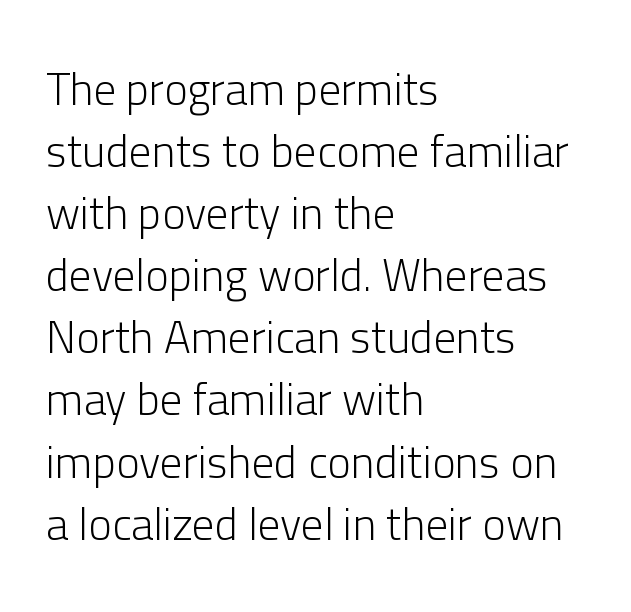
{"serif": "no", "italic": "no", "bold": "no", "weight": "light", "width": "normal", "stroke_contrast": "low", "x_height": "medium", "monospaced": "no", "underline": "no", "align": "left", "line_spacing": "normal", "line_spacing_ratio": 1.38, "letter_spacing": "normal", "letter_spacing_em": 0.0, "glyph_px": 45}
